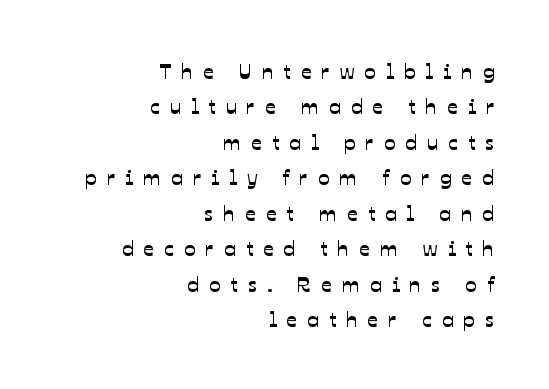
Type without underlining. This rendering widens character spacing well past its baseline value. Casual observation: everything's shoved over to the right. Is there much room between lines? A standard amount, neither cramped nor airy.
